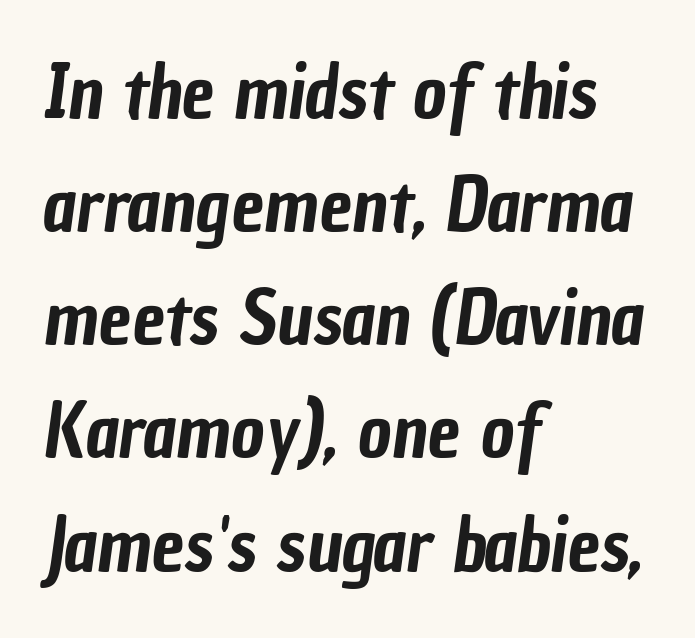
Q: Is the typeface a serif or a sans-serif typeface? A: Sans-serif.
Q: Is the text underlined? A: No.
Q: How is the paragraph aligned? A: Left-aligned.
Q: Is the spacing between letters normal or unusually wide? A: Normal.
Q: Is the spacing between lines tight, normal or loose? A: Normal.
Q: Width (condensed, normal, or wide)? A: Condensed.
Q: Stroke contrast? A: Low.
Q: x-height? A: Medium.
Q: Monospaced? A: No.
